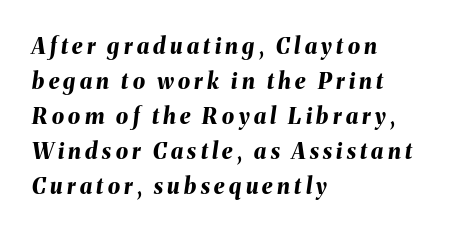
The image shows 22 px bold type, italic (leaning right); set left-aligned, normal line spacing (1.59x), unusually wide letter spacing (+0.2 em), not underlined.
